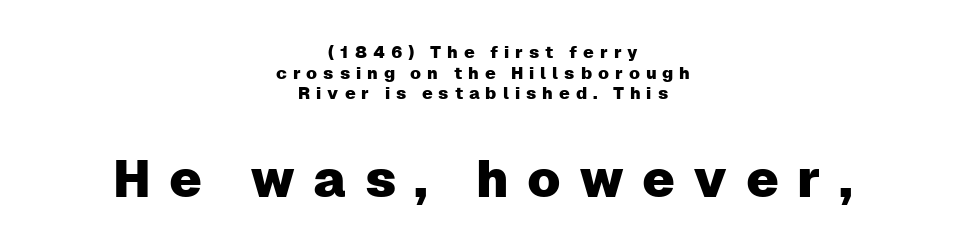
{"serif": "no", "italic": "no", "width": "normal", "stroke_contrast": "low", "x_height": "medium", "monospaced": "no", "underline": "no", "align": "center", "line_spacing_ratio": 1.22, "letter_spacing": "wide", "letter_spacing_em": 0.35, "larger_block": "second", "size_ratio": 3.06, "glyph_px": 52}
